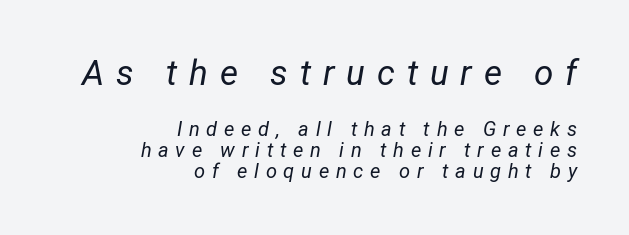
Proportional: the letters do not fall into vertical columns. The weight would be labelled regular, book, light, or lighter still. Typeset ragged left — the right edge is the straight one. The string is rendered with underlining switched off.
